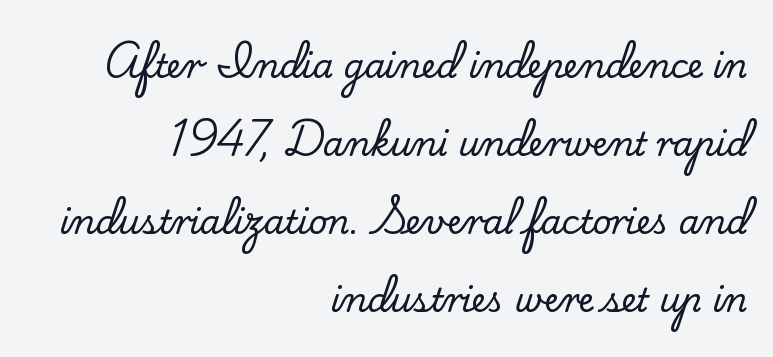
A great deal of white space separates one row of letters from the next. Note: serifs present on the glyphs. Look at the tracking — it's just the regular setting, nothing added. Each letter keeps its own natural width here, so spacing adapts to shape. These lines are set flush right with a ragged left edge. Glance below the letters and you will spot only blank space.
